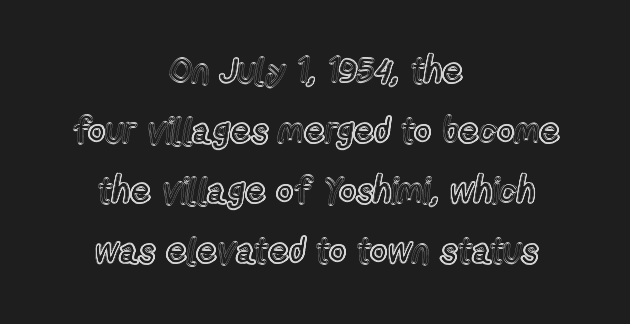
Line starts and ends both wander, symmetrically. The letterforms sit shoulder to shoulder at normal distance. These lines are rendered in a variable-pitch font. One glance says typical: line gaps are just what's usual.
